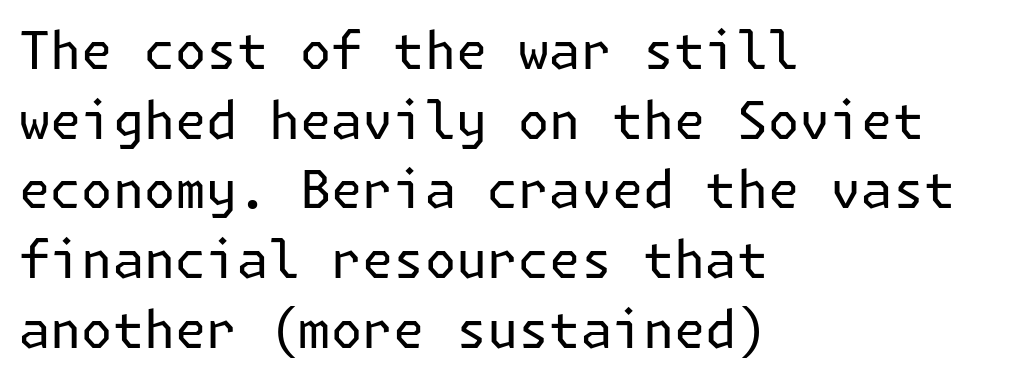
The specimen reads as upright at a glance. The cut favours lightness, reaching ordinary text weight at its darkest. What's the leading like? Ordinary, nothing unusual. The type family on display is of the sans-serif kind.
